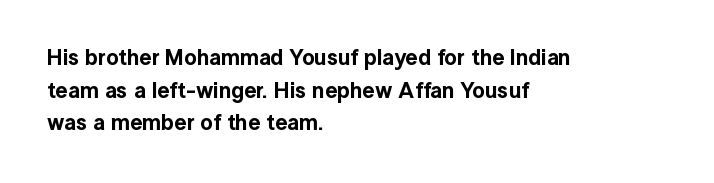
Q: Is the text italic (slanted)? A: No, it is upright.
Q: Is the text underlined? A: No.
Q: How is the paragraph aligned? A: Left-aligned.
Q: Is the spacing between letters normal or unusually wide? A: Normal.
Q: Is the spacing between lines tight, normal or loose? A: Normal.
